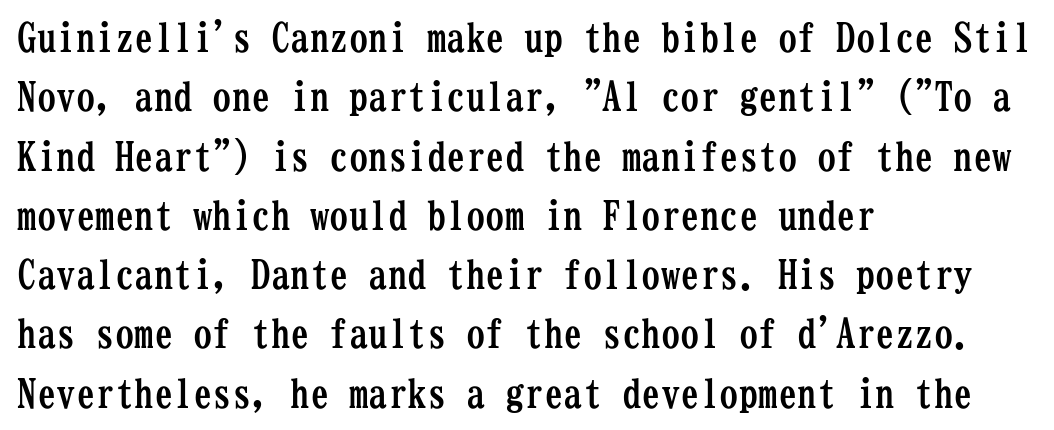
{"serif": "yes", "italic": "no", "bold": "yes", "weight": "semibold", "width": "condensed", "stroke_contrast": "low", "x_height": "medium", "monospaced": "yes", "underline": "no", "align": "left", "line_spacing": "normal", "line_spacing_ratio": 1.52, "letter_spacing": "normal", "letter_spacing_em": 0.0, "glyph_px": 39}
